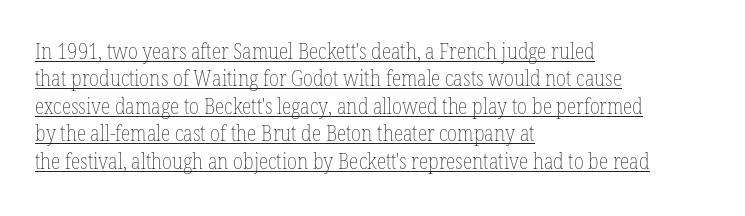
The image shows 22 px text type, upright; set left-aligned, normal line spacing (1.25x), normal letter spacing, underlined.
